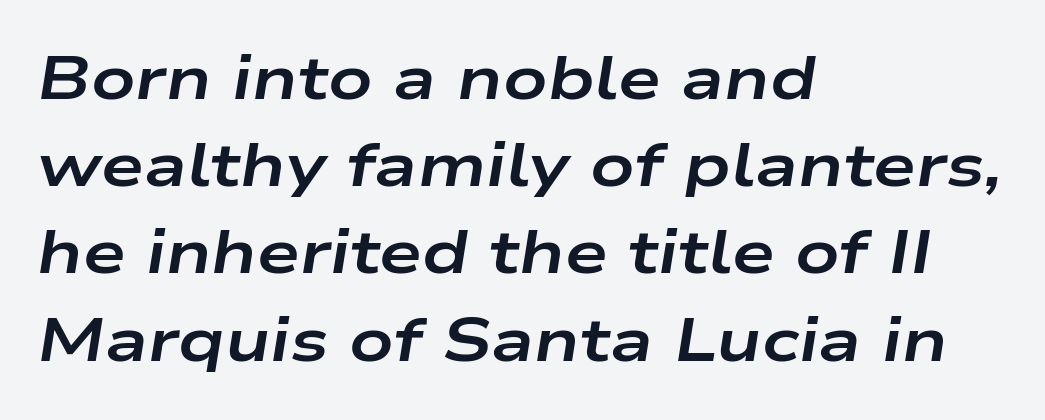
{"italic": "yes", "lean": "right", "slant_degrees": 9, "bold": "yes", "weight": "bold", "width": "wide", "stroke_contrast": "low", "x_height": "medium", "monospaced": "no", "underline": "no", "align": "left", "line_spacing": "normal", "line_spacing_ratio": 1.43, "letter_spacing": "normal", "letter_spacing_em": 0.0, "glyph_px": 61}
